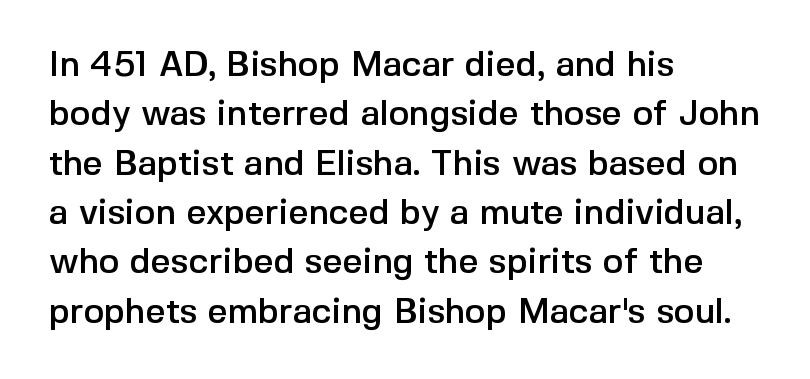
The image shows 35 px sans-serif type, upright; set left-aligned, normal line spacing (1.41x), normal letter spacing, not underlined; a medium x-height.
